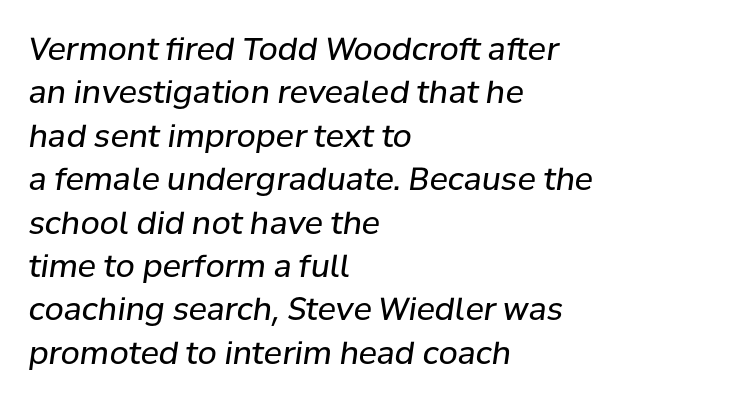
The letters look calm and open, with moderate or lighter stems. The passage shown leans; its letterforms are oblique. Reading down the block, your eye returns to a fixed left position each line. The letterforms sit shoulder to shoulder at normal distance.
